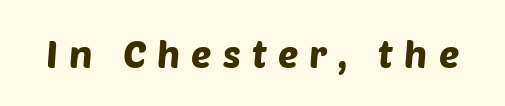
Q: Is the typeface a serif or a sans-serif typeface? A: Sans-serif.
Q: Is the text underlined? A: No.
Q: Is the spacing between letters normal or unusually wide? A: Unusually wide.
Q: Width (condensed, normal, or wide)? A: Normal.
Q: Stroke contrast? A: Low.
Q: x-height? A: Large.
Q: Monospaced? A: No.
